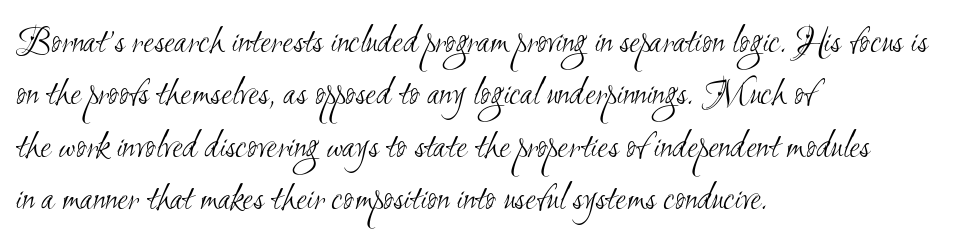
Q: Is the text bold? A: No.
Q: Is the typeface a serif or a sans-serif typeface? A: Sans-serif.
Q: Is the text underlined? A: No.
Q: How is the paragraph aligned? A: Left-aligned.
Q: Is the spacing between letters normal or unusually wide? A: Normal.
Q: Is the spacing between lines tight, normal or loose? A: Normal.
Q: Width (condensed, normal, or wide)? A: Condensed.
Q: Stroke contrast? A: Medium.
Q: x-height? A: Small.
Q: Monospaced? A: No.
